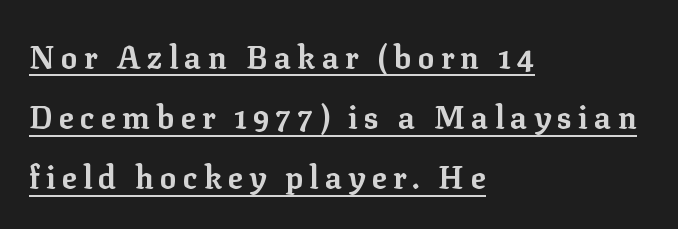
Q: Is the text bold? A: Yes.
Q: Is the text italic (slanted)? A: No, it is upright.
Q: Is the typeface a serif or a sans-serif typeface? A: Serif.
Q: Is the text underlined? A: Yes.
Q: How is the paragraph aligned? A: Left-aligned.
Q: Is the spacing between letters normal or unusually wide? A: Unusually wide.
Q: Is the spacing between lines tight, normal or loose? A: Loose.
Q: Width (condensed, normal, or wide)? A: Normal.
Q: Stroke contrast? A: Low.
Q: x-height? A: Medium.
Q: Monospaced? A: No.
